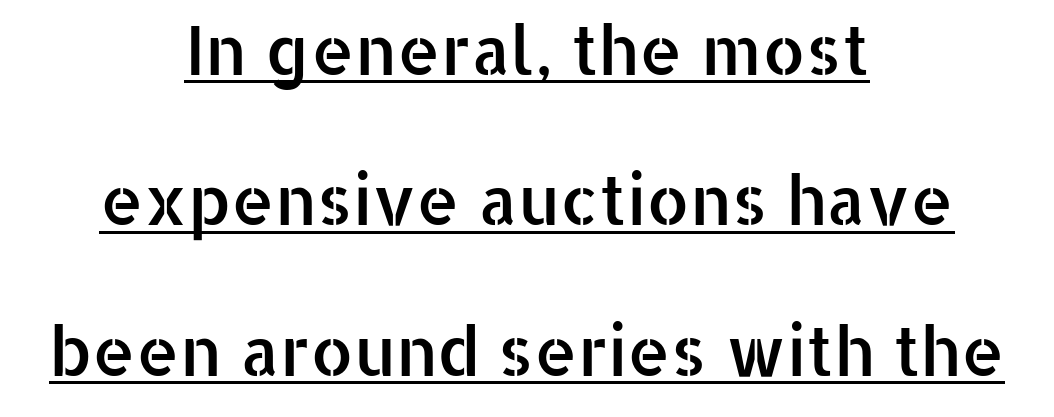
{"serif": "no", "italic": "no", "width": "normal", "stroke_contrast": "low", "x_height": "medium", "monospaced": "no", "underline": "yes", "align": "center", "line_spacing": "loose", "line_spacing_ratio": 2.21, "letter_spacing": "normal", "letter_spacing_em": 0.0, "glyph_px": 68}
